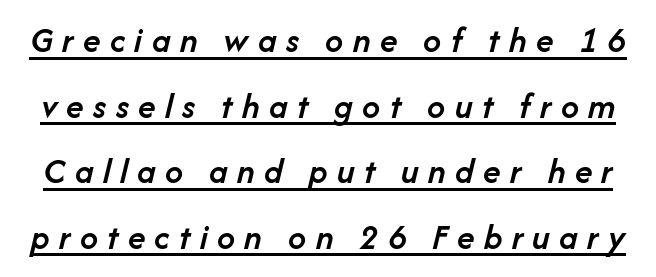
Q: Is the text bold? A: Semi-bold.
Q: Is the text italic (slanted)? A: Yes, it leans right by about 14 degrees.
Q: Is the text underlined? A: Yes.
Q: Is the spacing between letters normal or unusually wide? A: Unusually wide.
Q: Width (condensed, normal, or wide)? A: Normal.
Q: Stroke contrast? A: Low.
Q: x-height? A: Medium.
Q: Monospaced? A: No.
